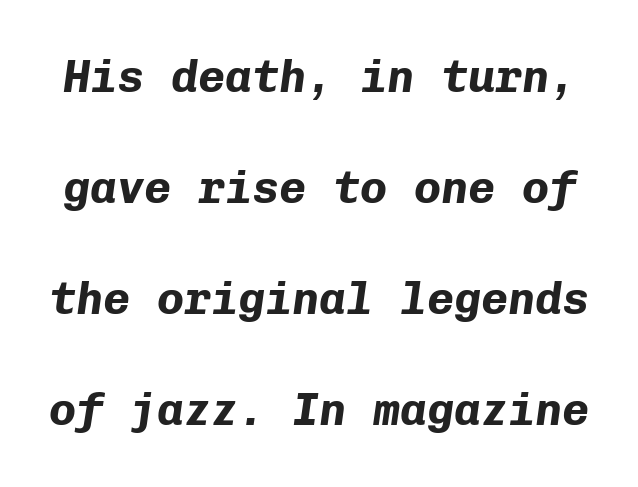
Q: Is the text bold? A: Yes.
Q: Is the text italic (slanted)? A: Yes, it leans right by about 8 degrees.
Q: Is the text underlined? A: No.
Q: Is the spacing between letters normal or unusually wide? A: Normal.
Q: Is the spacing between lines tight, normal or loose? A: Loose.
Q: Width (condensed, normal, or wide)? A: Normal.
Q: Stroke contrast? A: Low.
Q: x-height? A: Medium.
Q: Monospaced? A: Yes.
